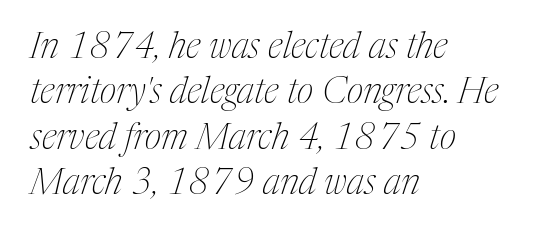
I'd call this a serif setting — the letters wear small feet. Each letter keeps its own natural width here, so spacing adapts to shape. The face looks like a standard text weight, possibly lighter. The gaps between neighbouring characters are ordinary and unremarkable. The space beneath each line is pristine and unruled.
